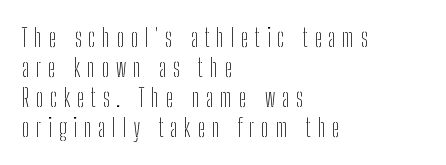
The type sits square on the baseline with zero lean. Summary of weight: not heavy and not bold. Caption: multi-line text, flush left, ragged right. The rendering inserts visible extra space after every character. This rendering features lettering with no underline.
